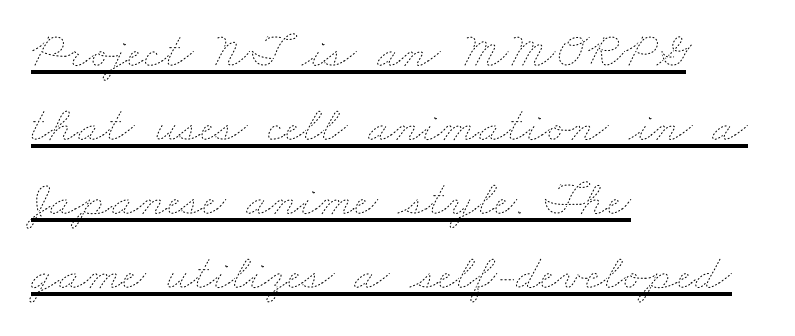
The typesetting does not lean heavy: it is not bold. The lettering is marked with a stroke running underneath it. If you drew a ruler down the left edge, every line would touch it. This sample uses plain, unmodified letter spacing. The letters advance in unequal steps, a hallmark of proportional type. One glance says typical: line gaps are just what's usual.
